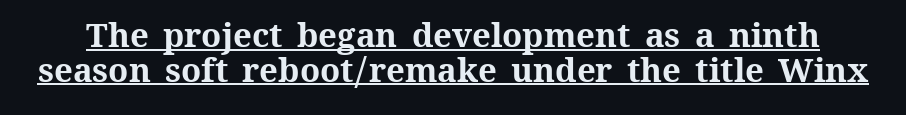
{"italic": "no", "bold": "yes", "weight": "bold", "width": "normal", "stroke_contrast": "medium", "x_height": "medium", "monospaced": "no", "underline": "yes", "line_spacing": "tight", "line_spacing_ratio": 1.05, "letter_spacing": "normal", "letter_spacing_em": 0.0, "glyph_px": 33}
